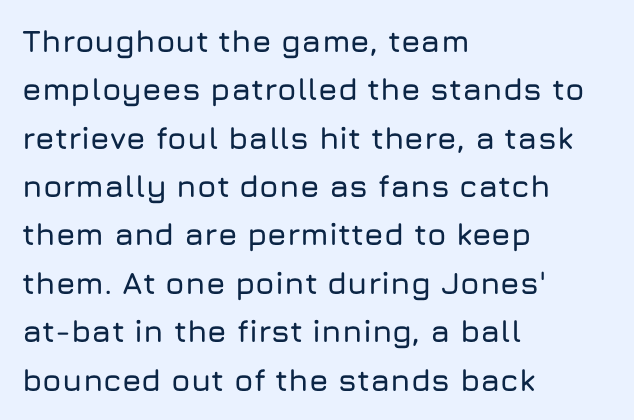
{"serif": "no", "italic": "no", "width": "normal", "stroke_contrast": "low", "x_height": "medium", "monospaced": "no", "underline": "no", "align": "left", "line_spacing": "normal", "line_spacing_ratio": 1.56, "letter_spacing": "normal", "letter_spacing_em": 0.0, "glyph_px": 31}
